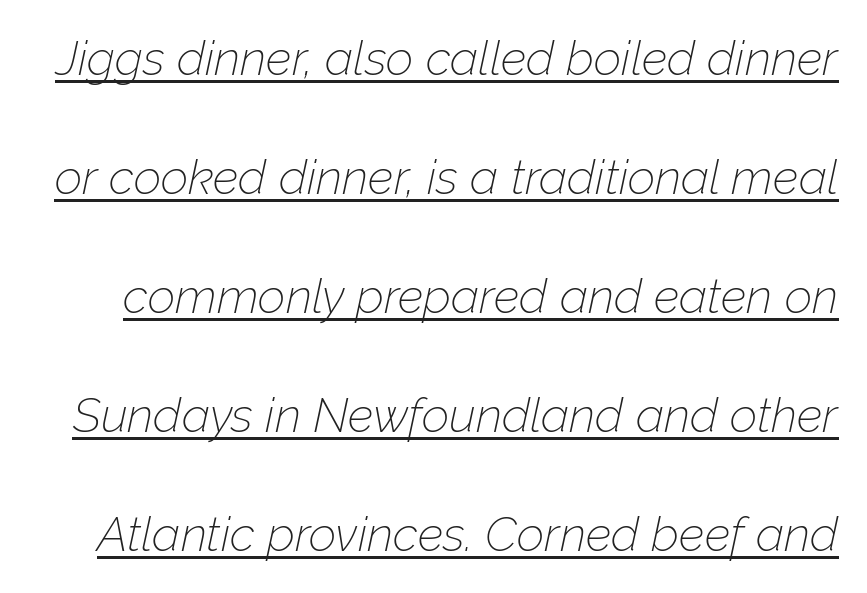
The image shows 48 px thin type, italic (leaning right); set loose line spacing (2.48x), normal letter spacing, underlined; low stroke contrast and a medium x-height.
